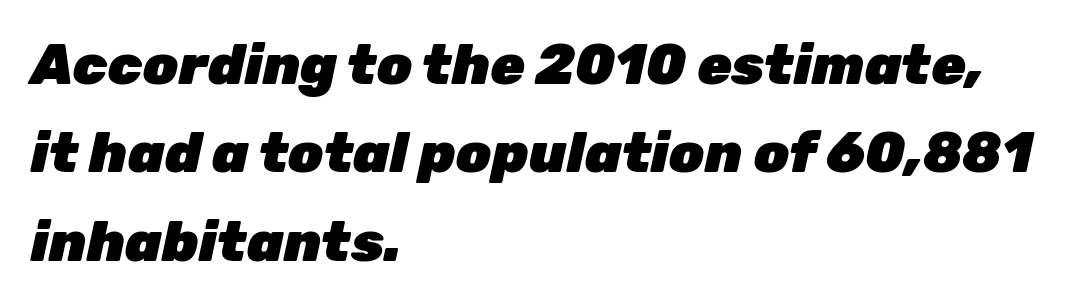
A classic flush-left, rag-right setting is used for this passage. Posture: slanted. The passage shown has conventional tracking throughout. Vertical spacing — default.
